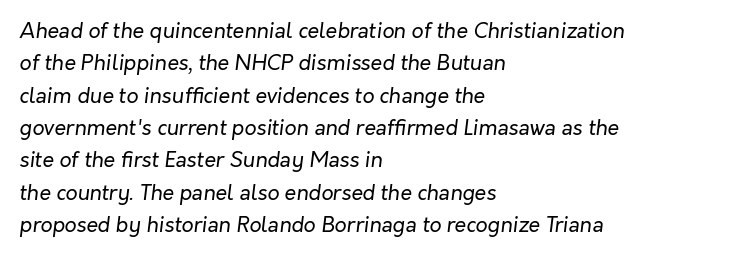
Q: Is the text bold? A: No.
Q: Is the text italic (slanted)? A: Yes, it leans right by about 7 degrees.
Q: Is the text underlined? A: No.
Q: How is the paragraph aligned? A: Left-aligned.
Q: Is the spacing between letters normal or unusually wide? A: Normal.
Q: Is the spacing between lines tight, normal or loose? A: Normal.
